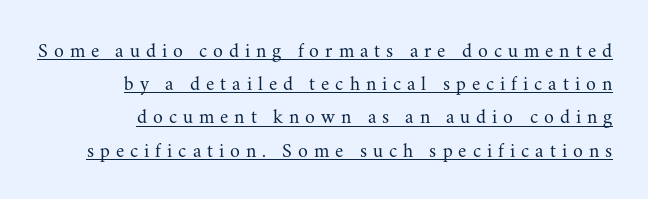
Q: Is the text bold? A: No.
Q: Is the text italic (slanted)? A: No, it is upright.
Q: Is the text underlined? A: Yes.
Q: How is the paragraph aligned? A: Right-aligned.
Q: Is the spacing between letters normal or unusually wide? A: Unusually wide.
Q: Is the spacing between lines tight, normal or loose? A: Normal.
